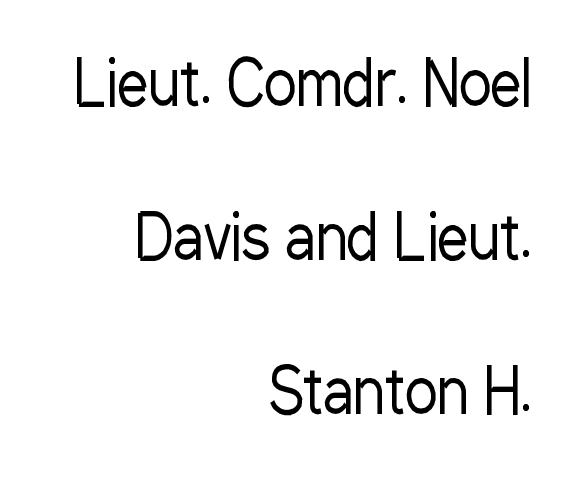
Q: Is the text bold? A: No.
Q: Is the text italic (slanted)? A: No, it is upright.
Q: Is the typeface a serif or a sans-serif typeface? A: Sans-serif.
Q: Is the text underlined? A: No.
Q: How is the paragraph aligned? A: Right-aligned.
Q: Is the spacing between letters normal or unusually wide? A: Normal.
Q: Is the spacing between lines tight, normal or loose? A: Loose.
Q: Width (condensed, normal, or wide)? A: Condensed.
Q: Stroke contrast? A: Low.
Q: x-height? A: Medium.
Q: Monospaced? A: No.
